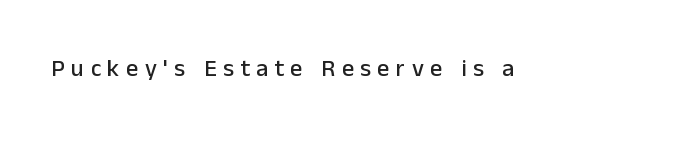
{"italic": "no", "underline": "no", "letter_spacing": "wide", "letter_spacing_em": 0.27, "glyph_px": 24}
